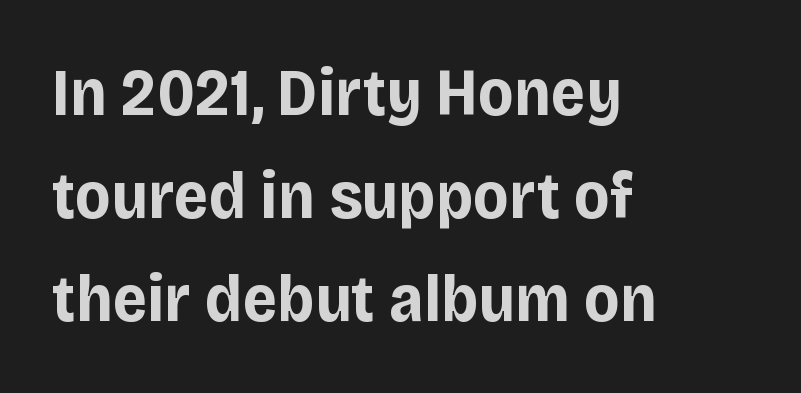
{"serif": "no", "italic": "no", "bold": "yes", "weight": "bold", "width": "normal", "stroke_contrast": "low", "x_height": "large", "monospaced": "no", "underline": "no", "align": "left", "line_spacing": "normal", "line_spacing_ratio": 1.54, "letter_spacing": "normal", "letter_spacing_em": 0.0, "glyph_px": 67}
